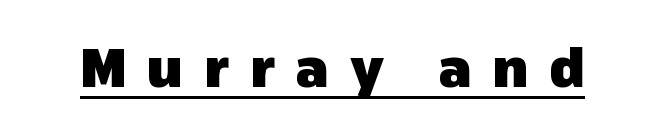
The image shows 55 px heavy sans-serif type, upright; set unusually wide letter spacing (+0.38 em), underlined; low stroke contrast and a medium x-height.
